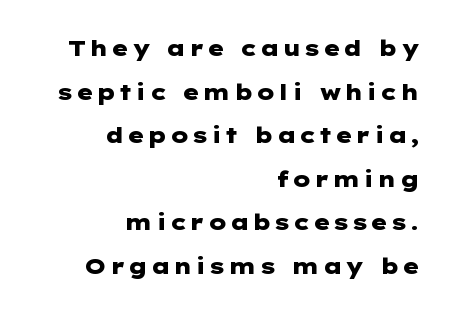
Q: Is the text bold? A: Yes.
Q: Is the text italic (slanted)? A: No, it is upright.
Q: Is the text underlined? A: No.
Q: How is the paragraph aligned? A: Right-aligned.
Q: Is the spacing between lines tight, normal or loose? A: Loose.
